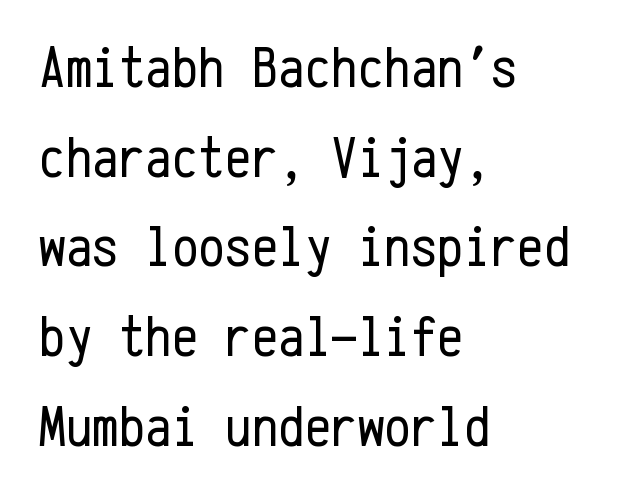
The baseline area is clear. Italic? Not at all — the glyphs are vertical. Do the characters align in a grid? Yes, the font is monospaced. Short note: letters normally spaced.
